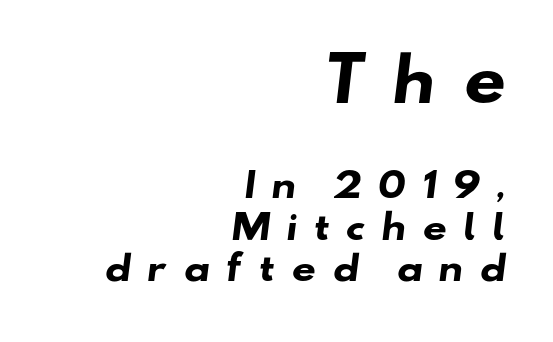
{"serif": "no", "bold": "yes", "weight": "heavy", "width": "wide", "stroke_contrast": "low", "x_height": "small", "monospaced": "no", "underline": "no", "align": "right", "line_spacing_ratio": 1.22, "letter_spacing": "wide", "letter_spacing_em": 0.45, "larger_block": "first", "size_ratio": 1.74, "glyph_px": 59}
